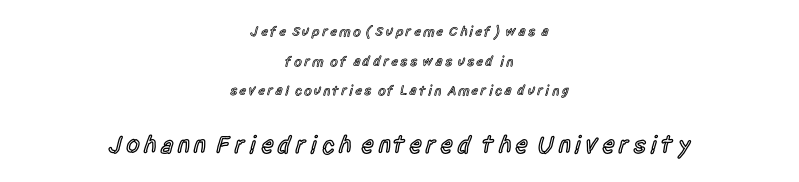
Q: Is the text bold? A: Semi-bold.
Q: Is the text italic (slanted)? A: Yes.
Q: Is the text underlined? A: No.
Q: How is the paragraph aligned? A: Centered.
Q: Is the spacing between lines tight, normal or loose? A: Loose.
Q: Which block of text is set in a larger size, the first (top) or the second (bottom)? A: The second (bottom) one.
